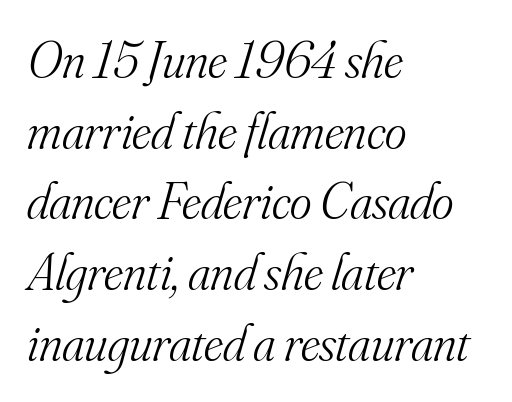
The strokes are not fattened; the text isn't bold. The leading is moderate, giving the passage an even texture. It's the slanting kind of type. The compositor pushed each line to the left boundary. Glance below the letters and you will spot only blank space.
